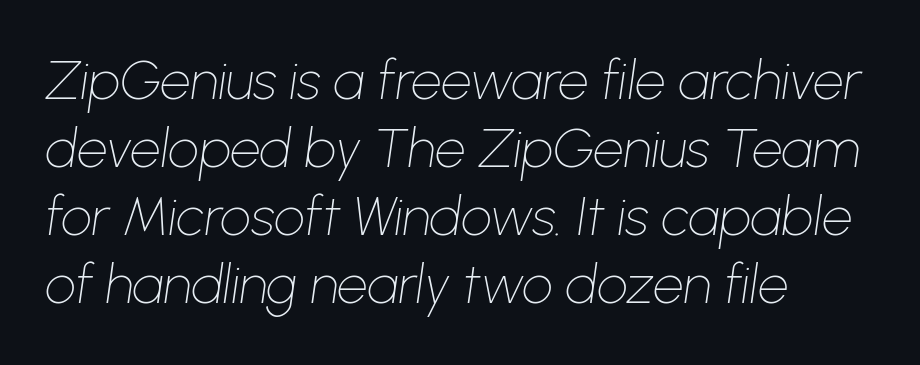
Q: Is the text bold? A: No.
Q: Is the text italic (slanted)? A: Yes, it leans right by about 8 degrees.
Q: Is the text underlined? A: No.
Q: How is the paragraph aligned? A: Left-aligned.
Q: Is the spacing between letters normal or unusually wide? A: Normal.
Q: Is the spacing between lines tight, normal or loose? A: Normal.
Q: Width (condensed, normal, or wide)? A: Normal.
Q: Stroke contrast? A: Low.
Q: x-height? A: Medium.
Q: Monospaced? A: No.
